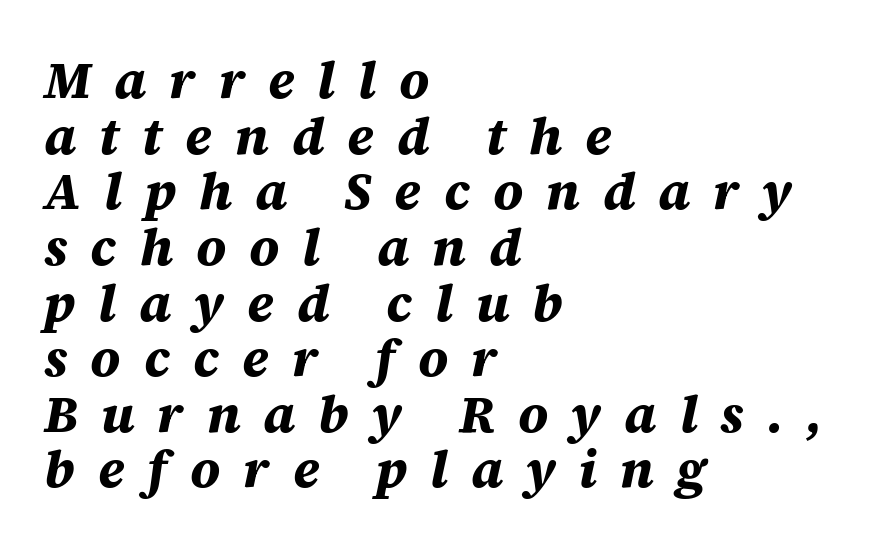
{"italic": "yes", "lean": "right", "slant_degrees": 12, "bold": "yes", "weight": "bold", "width": "normal", "stroke_contrast": "medium", "x_height": "large", "monospaced": "no", "underline": "no", "align": "left", "line_spacing": "tight", "line_spacing_ratio": 1.07, "letter_spacing": "wide", "letter_spacing_em": 0.44, "glyph_px": 52}
